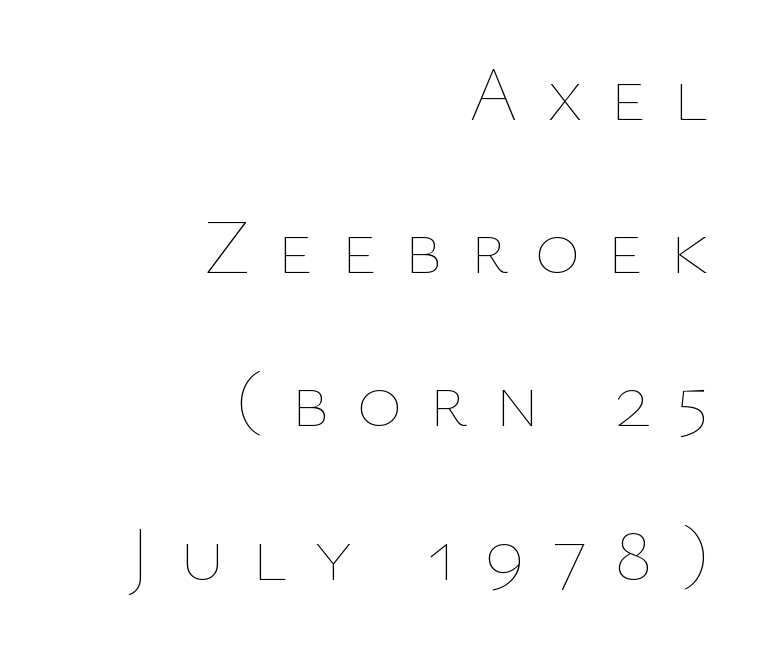
{"italic": "no", "bold": "no", "weight": "thin", "width": "normal", "stroke_contrast": "low", "x_height": "medium", "monospaced": "no", "underline": "no", "align": "right", "line_spacing": "loose", "line_spacing_ratio": 1.99, "letter_spacing": "wide", "letter_spacing_em": 0.35, "glyph_px": 77}
